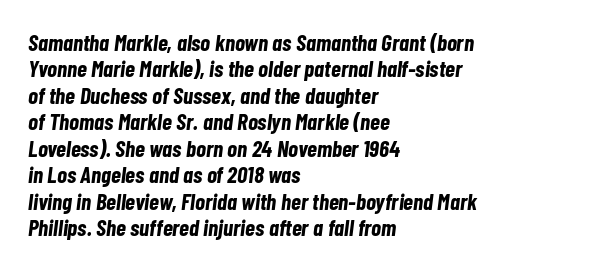
Q: Is the text bold? A: Yes.
Q: Is the text italic (slanted)? A: Yes, it leans right by about 7 degrees.
Q: Is the text underlined? A: No.
Q: How is the paragraph aligned? A: Left-aligned.
Q: Is the spacing between letters normal or unusually wide? A: Normal.
Q: Is the spacing between lines tight, normal or loose? A: Tight.
